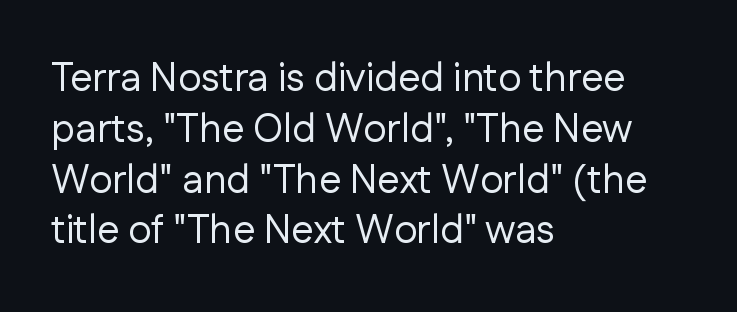
Varying glyph widths throughout — classic text-font behaviour. Students, observe: this is what conventionally led text looks like. The glyphs in this specimen are sans serif. Check under the words: just untouched page. This sample is left-justified, so line endings fall wherever the words run out. Inter-character spacing is left at the font's built-in metrics.
